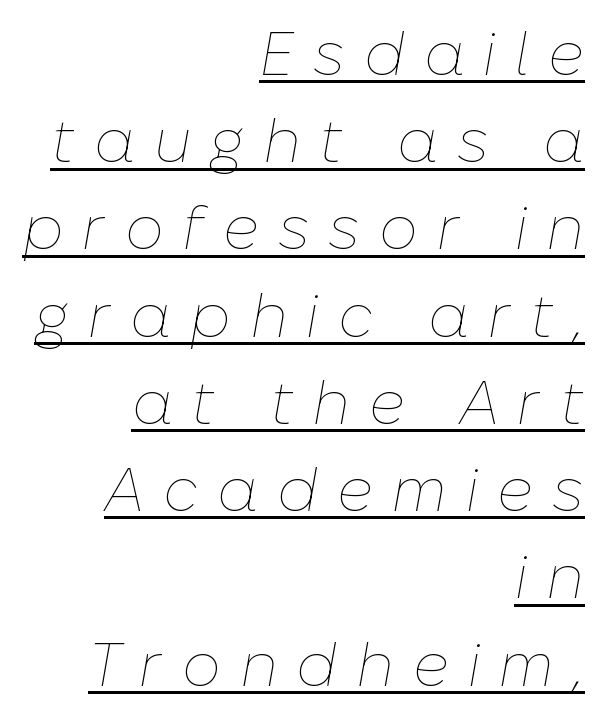
Q: Is the text bold? A: No.
Q: Is the text italic (slanted)? A: Yes, it leans right by about 10 degrees.
Q: Is the text underlined? A: Yes.
Q: How is the paragraph aligned? A: Right-aligned.
Q: Is the spacing between letters normal or unusually wide? A: Unusually wide.
Q: Is the spacing between lines tight, normal or loose? A: Normal.
Q: Width (condensed, normal, or wide)? A: Normal.
Q: Stroke contrast? A: Low.
Q: x-height? A: Medium.
Q: Monospaced? A: No.
